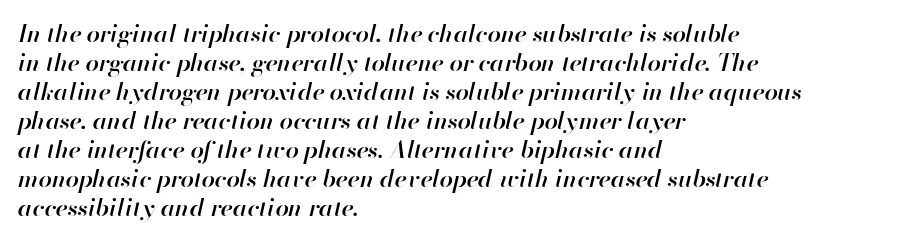
The strokes are fattened partway — semibold, not bold. Reading down the block, your eye returns to a fixed left position each line. Beneath every word, the page is bare. An italicized treatment has been applied to the whole sample. A typesetter would call this zero additional tracking.
